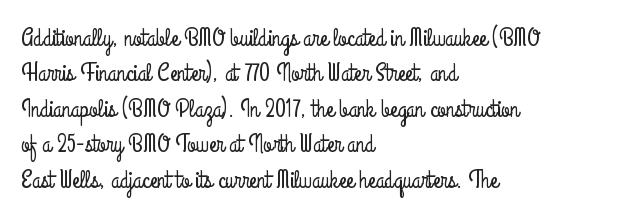
The line texture is even and compact thanks to regular tracking. Glance below the letters and you will spot only blank space. Each line starts at the same left margin while the right side varies. Reading down the column, the eye jumps a familiar distance to each next line.
